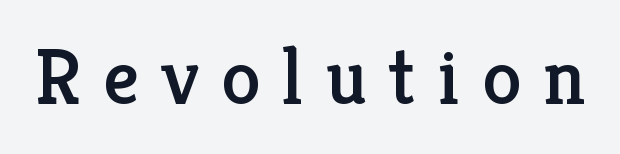
{"serif": "yes", "italic": "no", "width": "normal", "stroke_contrast": "low", "x_height": "medium", "monospaced": "no", "underline": "no", "letter_spacing": "wide", "letter_spacing_em": 0.28, "glyph_px": 79}
